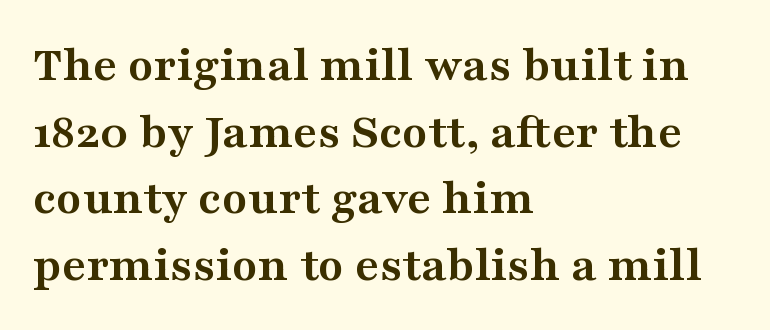
{"serif": "yes", "italic": "no", "bold": "yes", "weight": "semibold", "width": "wide", "stroke_contrast": "medium", "x_height": "medium", "monospaced": "no", "underline": "no", "align": "left", "line_spacing": "normal", "line_spacing_ratio": 1.28, "letter_spacing": "normal", "letter_spacing_em": 0.0, "glyph_px": 52}
